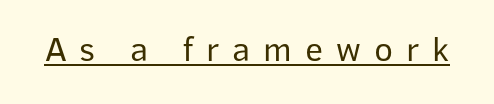
{"serif": "no", "italic": "no", "bold": "no", "weight": "regular", "width": "normal", "stroke_contrast": "low", "x_height": "medium", "monospaced": "no", "underline": "yes", "letter_spacing": "wide", "letter_spacing_em": 0.37, "glyph_px": 35}
